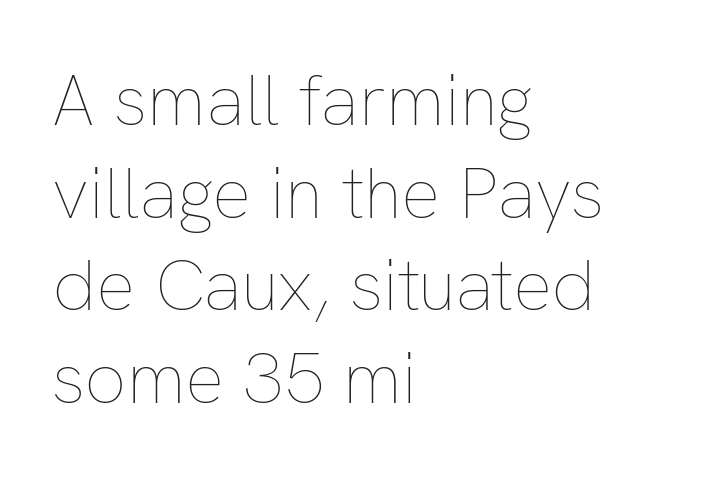
Q: Is the text bold? A: No.
Q: Is the text italic (slanted)? A: No, it is upright.
Q: Is the text underlined? A: No.
Q: How is the paragraph aligned? A: Left-aligned.
Q: Is the spacing between letters normal or unusually wide? A: Normal.
Q: Is the spacing between lines tight, normal or loose? A: Normal.
Q: Width (condensed, normal, or wide)? A: Normal.
Q: Stroke contrast? A: Low.
Q: x-height? A: Medium.
Q: Monospaced? A: No.
